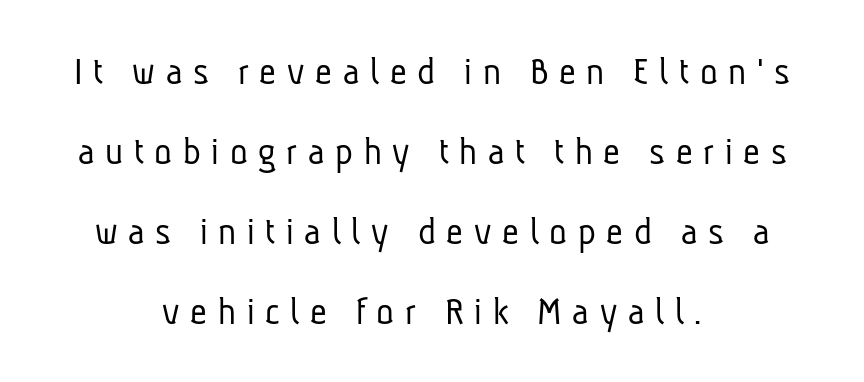
The image shows 41 px light, condensed sans-serif type; set centered, loose line spacing (1.95x), unusually wide letter spacing (+0.26 em), not underlined; low stroke contrast and a medium x-height.
